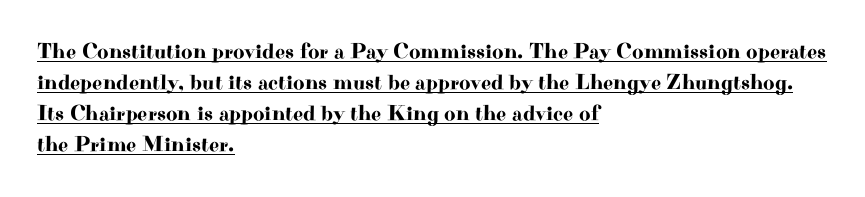
Q: Is the text italic (slanted)? A: No, it is upright.
Q: Is the text underlined? A: Yes.
Q: How is the paragraph aligned? A: Left-aligned.
Q: Is the spacing between letters normal or unusually wide? A: Normal.
Q: Is the spacing between lines tight, normal or loose? A: Normal.
